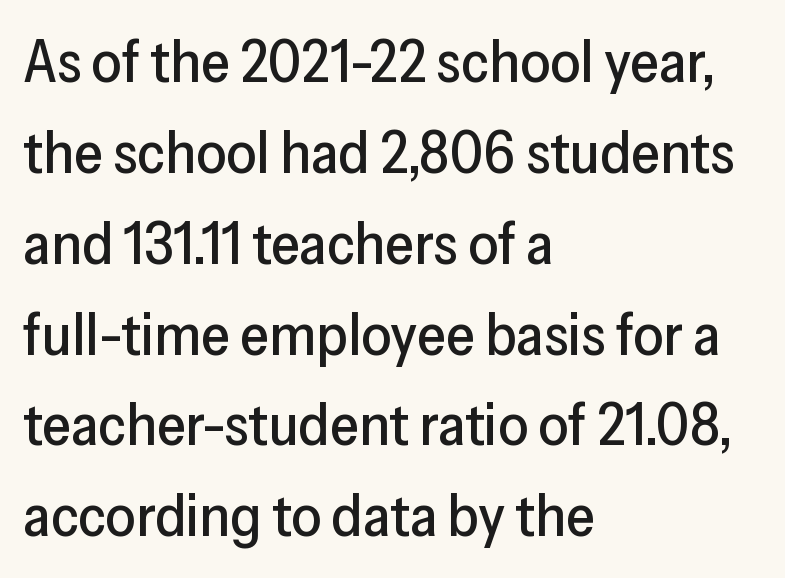
The image shows 59 px sans-serif type, upright; set left-aligned, normal line spacing (1.54x), normal letter spacing, not underlined; low stroke contrast and a medium x-height.
